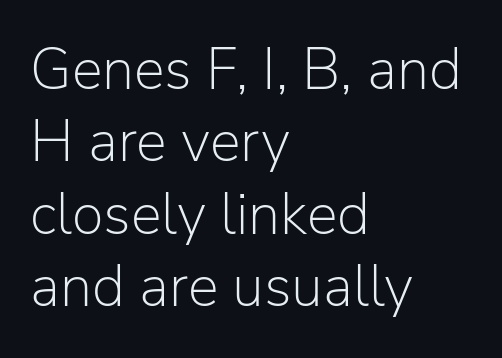
Q: Is the text bold? A: No.
Q: Is the text italic (slanted)? A: No, it is upright.
Q: Is the typeface a serif or a sans-serif typeface? A: Sans-serif.
Q: Is the text underlined? A: No.
Q: How is the paragraph aligned? A: Left-aligned.
Q: Is the spacing between letters normal or unusually wide? A: Normal.
Q: Is the spacing between lines tight, normal or loose? A: Normal.
Q: Width (condensed, normal, or wide)? A: Normal.
Q: Stroke contrast? A: Low.
Q: x-height? A: Medium.
Q: Monospaced? A: No.
